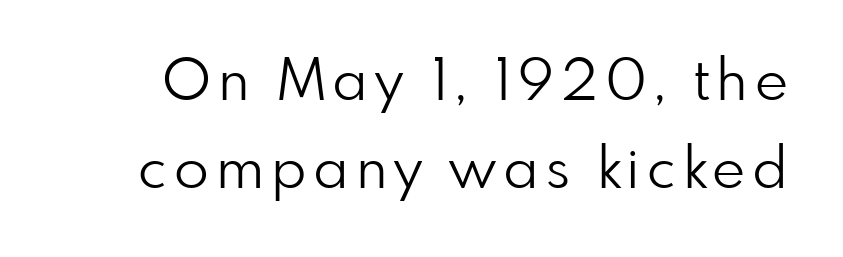
Q: Is the text bold? A: No.
Q: Is the text italic (slanted)? A: No, it is upright.
Q: Is the typeface a serif or a sans-serif typeface? A: Sans-serif.
Q: Is the text underlined? A: No.
Q: Is the spacing between lines tight, normal or loose? A: Normal.
Q: Width (condensed, normal, or wide)? A: Normal.
Q: Stroke contrast? A: Low.
Q: x-height? A: Small.
Q: Monospaced? A: No.
